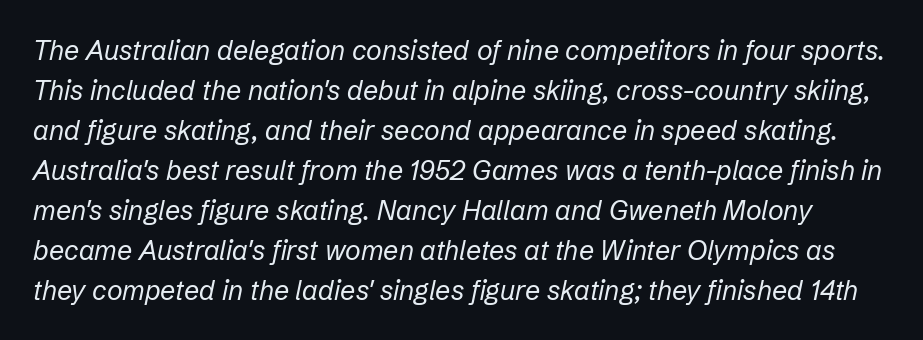
{"italic": "yes", "lean": "right", "slant_degrees": 12, "bold": "no", "underline": "no", "line_spacing": "normal", "line_spacing_ratio": 1.48, "letter_spacing": "normal", "letter_spacing_em": 0.0, "glyph_px": 27}
